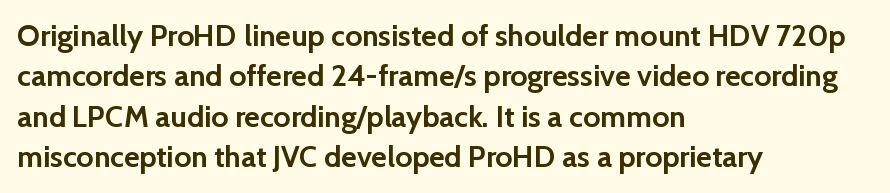
The image shows 30 px semibold sans-serif type, upright; set left-aligned, normal line spacing (1.35x), normal letter spacing, not underlined; low stroke contrast and a medium x-height.
